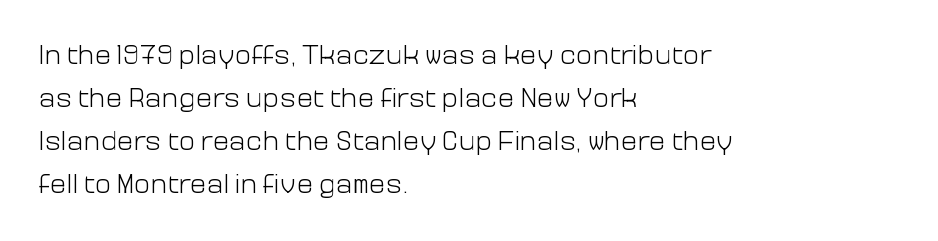
The image shows 28 px light sans-serif type, upright; set left-aligned, normal line spacing (1.53x), normal letter spacing, not underlined; low stroke contrast and a medium x-height.
